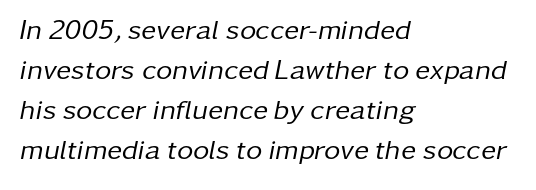
The vertical gap from one line to the next is medium. Notice how the passage keeps a crisp vertical edge on the left only. What stands out about the letter spacing? Nothing — it is the standard amount. Emphasis-style slanted type is in use.
